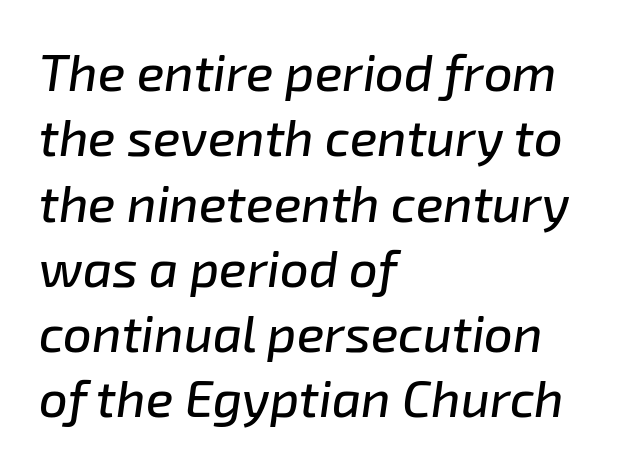
{"italic": "yes", "lean": "right", "slant_degrees": 8, "width": "normal", "stroke_contrast": "low", "x_height": "medium", "monospaced": "no", "underline": "no", "align": "left", "line_spacing": "normal", "line_spacing_ratio": 1.28, "letter_spacing": "normal", "letter_spacing_em": 0.0, "glyph_px": 51}
